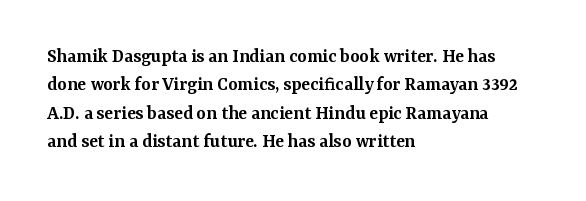
Q: Is the text bold? A: Semi-bold.
Q: Is the text italic (slanted)? A: No, it is upright.
Q: Is the text underlined? A: No.
Q: How is the paragraph aligned? A: Left-aligned.
Q: Is the spacing between letters normal or unusually wide? A: Normal.
Q: Is the spacing between lines tight, normal or loose? A: Normal.
